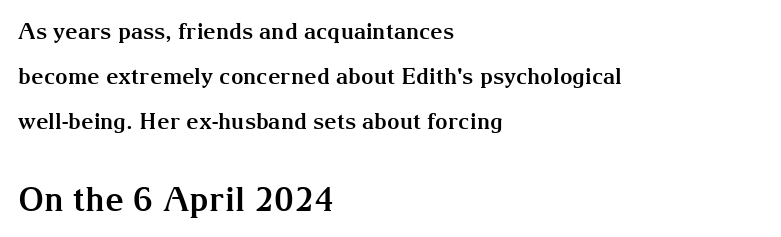
Q: Is the text bold? A: Yes.
Q: Is the text italic (slanted)? A: No, it is upright.
Q: Is the typeface a serif or a sans-serif typeface? A: Serif.
Q: Is the text underlined? A: No.
Q: How is the paragraph aligned? A: Left-aligned.
Q: Is the spacing between letters normal or unusually wide? A: Normal.
Q: Is the spacing between lines tight, normal or loose? A: Loose.
Q: Which block of text is set in a larger size, the first (top) or the second (bottom)? A: The second (bottom) one.
Q: Width (condensed, normal, or wide)? A: Normal.
Q: Stroke contrast? A: Medium.
Q: x-height? A: Medium.
Q: Monospaced? A: No.
